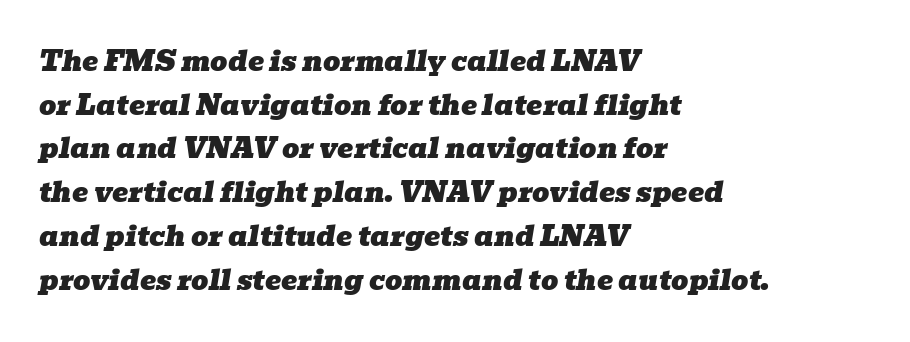
{"italic": "yes", "lean": "right", "slant_degrees": 10, "underline": "no", "align": "left", "line_spacing": "normal", "line_spacing_ratio": 1.62, "letter_spacing": "normal", "letter_spacing_em": 0.0, "glyph_px": 27}
